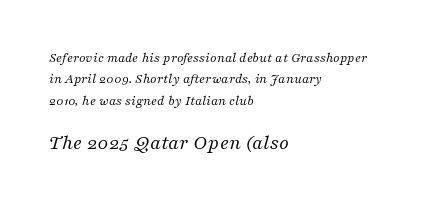
The image shows 21 px text type, italic (leaning right); set left-aligned, normal line spacing (1.52x), normal letter spacing, not underlined; the second (bottom) block is 1.5x larger.
